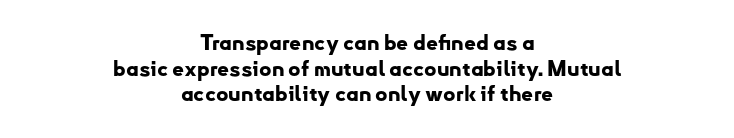
Q: Is the text bold? A: Yes.
Q: Is the text italic (slanted)? A: No, it is upright.
Q: Is the text underlined? A: No.
Q: How is the paragraph aligned? A: Centered.
Q: Is the spacing between letters normal or unusually wide? A: Normal.
